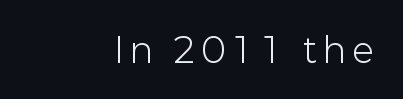
{"serif": "no", "italic": "no", "bold": "no", "weight": "light", "width": "normal", "stroke_contrast": "low", "x_height": "medium", "monospaced": "no", "underline": "no", "glyph_px": 34}
